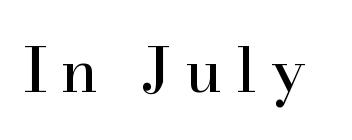
{"serif": "yes", "italic": "no", "width": "normal", "stroke_contrast": "high", "x_height": "small", "monospaced": "no", "underline": "no", "letter_spacing": "wide", "letter_spacing_em": 0.23, "glyph_px": 61}
